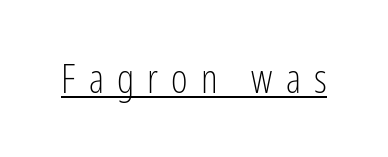
{"serif": "no", "italic": "no", "bold": "no", "weight": "light", "width": "condensed", "stroke_contrast": "low", "x_height": "medium", "monospaced": "no", "underline": "yes", "letter_spacing": "wide", "letter_spacing_em": 0.33, "glyph_px": 40}
